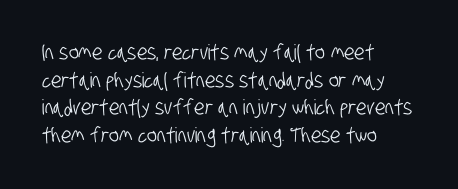
The leading is moderate, giving the passage an even texture. The text block is weighted toward the left margin, trailing off unevenly rightward. Look at the tracking — it's just the regular setting, nothing added. Honestly, there is no underline to notice here at all.
